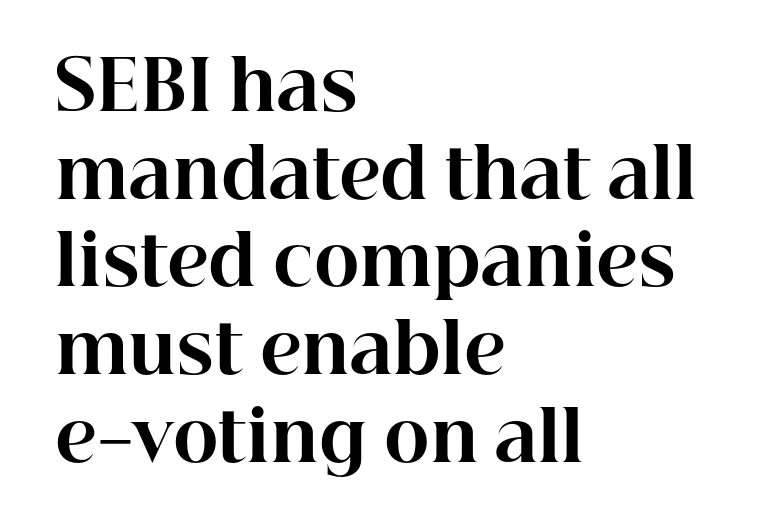
This rendering employs a face with finishing strokes, i.e., a serif. Glance below the letters and you will spot only blank space. A student would call this left alignment; a typographer would say flush left, rag right. No italicization has been applied; the sample stays upright. Each new line begins a customary step beneath the previous one.
